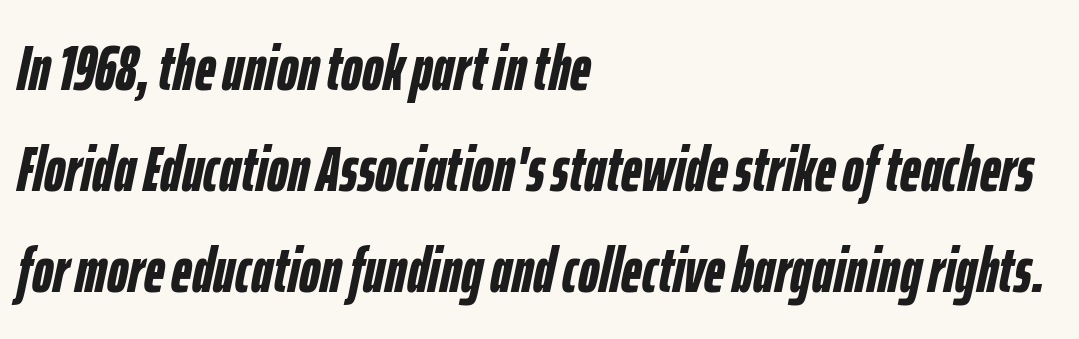
{"italic": "yes", "lean": "right", "slant_degrees": 12, "bold": "yes", "weight": "semibold", "width": "condensed", "stroke_contrast": "low", "x_height": "medium", "monospaced": "no", "underline": "no", "align": "left", "line_spacing": "normal", "line_spacing_ratio": 1.58, "letter_spacing": "normal", "letter_spacing_em": 0.0, "glyph_px": 64}
